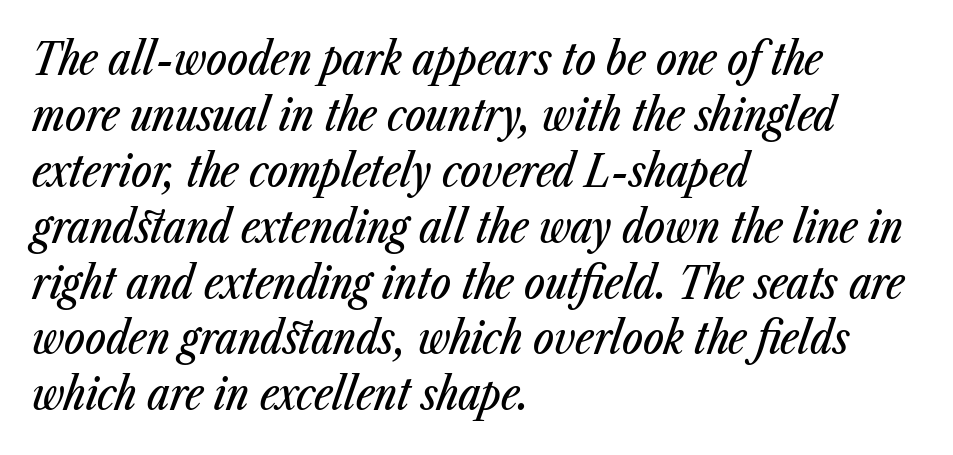
{"italic": "yes", "lean": "right", "slant_degrees": 23, "width": "condensed", "stroke_contrast": "low", "x_height": "medium", "monospaced": "no", "underline": "no", "align": "left", "line_spacing": "normal", "line_spacing_ratio": 1.27, "letter_spacing": "normal", "letter_spacing_em": 0.0, "glyph_px": 44}
